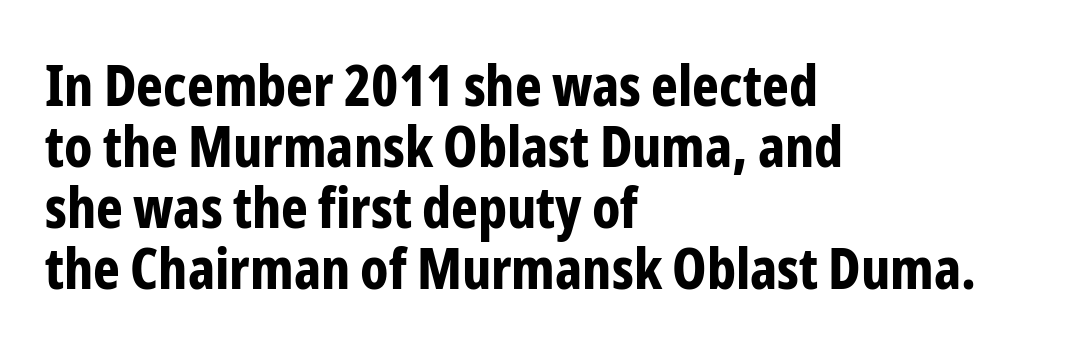
Line beginnings align vertically; line endings do not. Each new line begins almost immediately beneath the previous one. Is this a fixed-width face? No — the glyphs have proportional, varying widths. The horizontal fit of the characters is conventional and even.
